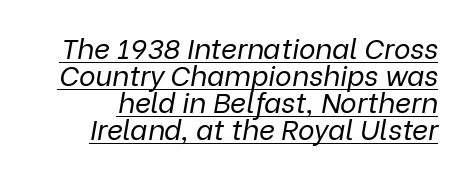
{"italic": "yes", "lean": "right", "slant_degrees": 9, "bold": "no", "weight": "regular", "width": "normal", "stroke_contrast": "low", "x_height": "medium", "monospaced": "no", "underline": "yes", "align": "right", "line_spacing": "tight", "line_spacing_ratio": 0.96, "letter_spacing": "normal", "letter_spacing_em": 0.0, "glyph_px": 28}
